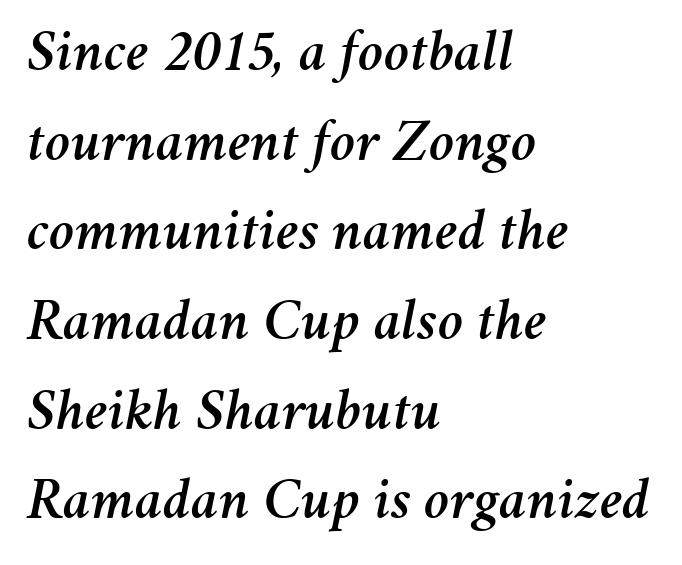
Typeset ragged right — the left edge is the straight one. The space beneath each line is pristine and unruled. The font's italic variant was chosen for this text. In terms of leading, this rendering sits right in the middle. A typesetter would call this zero additional tracking.
